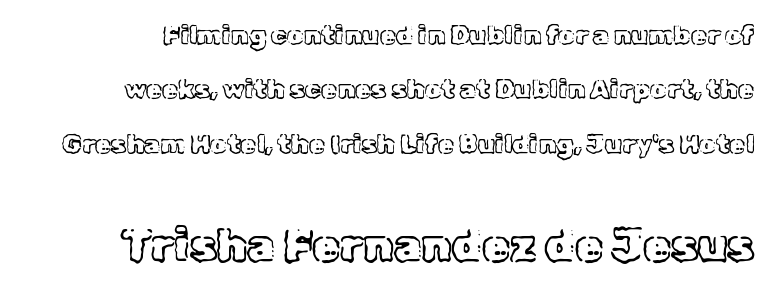
Q: Is the text italic (slanted)? A: No, it is upright.
Q: Is the text underlined? A: No.
Q: Is the spacing between letters normal or unusually wide? A: Normal.
Q: Is the spacing between lines tight, normal or loose? A: Loose.
Q: Which block of text is set in a larger size, the first (top) or the second (bottom)? A: The second (bottom) one.
Q: Width (condensed, normal, or wide)? A: Normal.
Q: x-height? A: Medium.
Q: Monospaced? A: No.
